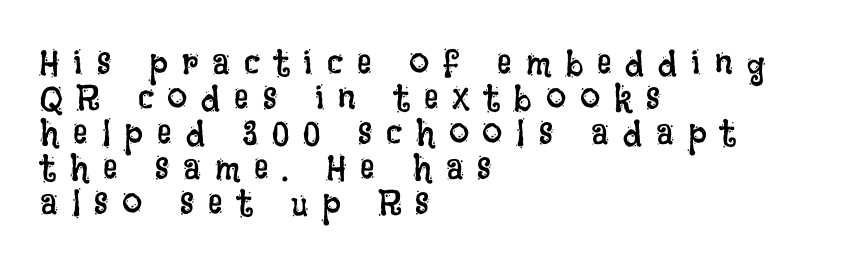
Q: Is the text bold? A: No.
Q: Is the text italic (slanted)? A: No, it is upright.
Q: Is the text underlined? A: No.
Q: How is the paragraph aligned? A: Left-aligned.
Q: Is the spacing between letters normal or unusually wide? A: Unusually wide.
Q: Is the spacing between lines tight, normal or loose? A: Tight.
Q: Width (condensed, normal, or wide)? A: Condensed.
Q: Stroke contrast? A: Low.
Q: x-height? A: Large.
Q: Monospaced? A: No.
